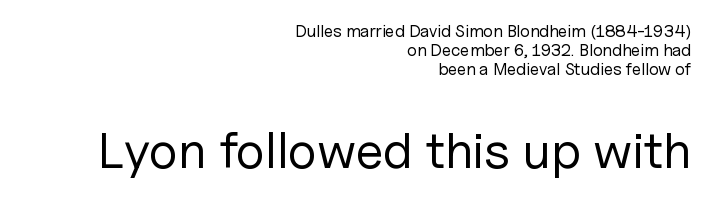
The image shows 51 px regular-weight sans-serif type, upright; set right-aligned, tight line spacing (1.12x), normal letter spacing, not underlined; the second (bottom) block is 3.0x larger; low stroke contrast and a medium x-height.
